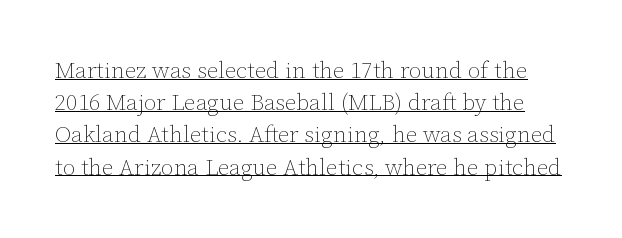
The image shows 23 px text type, upright; set normal line spacing (1.4x), normal letter spacing, underlined.
